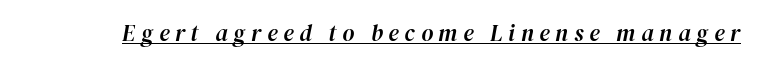
Italic? Definitely — the glyphs are oblique. The type is letterspaced generously, with wide tracking. Looks like someone drew a line under every word here.
